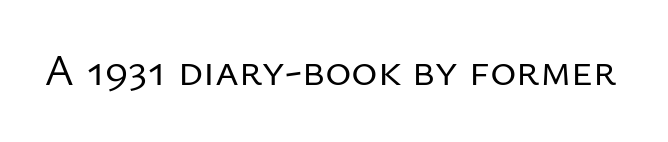
Look at the tracking — it's just the regular setting, nothing added. To sum up the face: it is a sans, with no serifs. Varying glyph widths throughout — classic text-font behaviour. Weight class: somewhere from thin through regular. Lines of text with bare space underneath.
